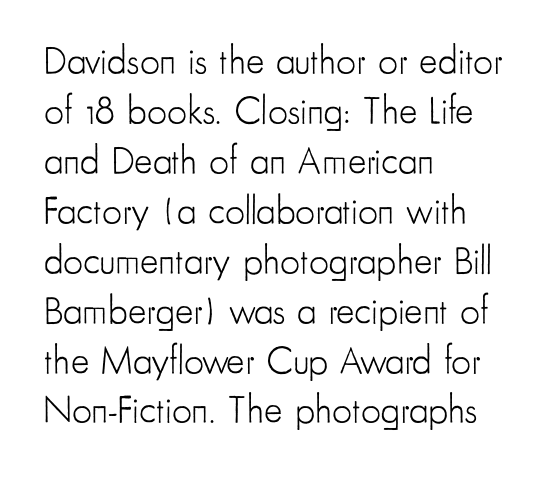
Q: Is the text bold? A: No.
Q: Is the text italic (slanted)? A: No, it is upright.
Q: Is the typeface a serif or a sans-serif typeface? A: Sans-serif.
Q: Is the text underlined? A: No.
Q: How is the paragraph aligned? A: Left-aligned.
Q: Is the spacing between letters normal or unusually wide? A: Normal.
Q: Is the spacing between lines tight, normal or loose? A: Normal.
Q: Width (condensed, normal, or wide)? A: Condensed.
Q: Stroke contrast? A: Low.
Q: x-height? A: Small.
Q: Monospaced? A: No.
